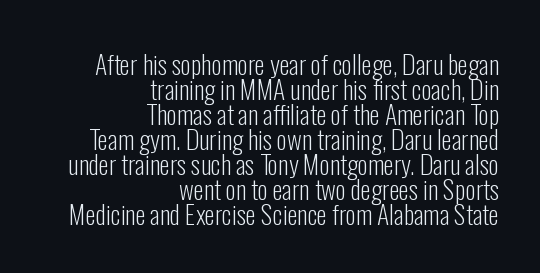
The image shows 26 px text type, upright; set right-aligned, tight line spacing (0.96x), normal letter spacing, not underlined.
